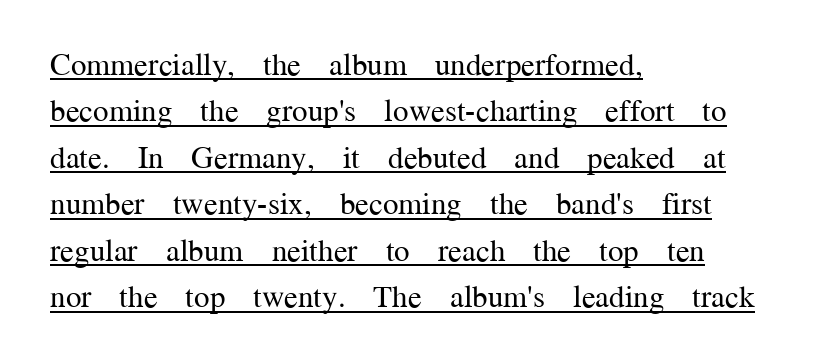
{"serif": "yes", "italic": "no", "bold": "no", "weight": "regular", "width": "normal", "stroke_contrast": "medium", "x_height": "medium", "monospaced": "no", "underline": "yes", "align": "left", "line_spacing": "normal", "line_spacing_ratio": 1.5, "letter_spacing": "normal", "letter_spacing_em": 0.0, "glyph_px": 31}
